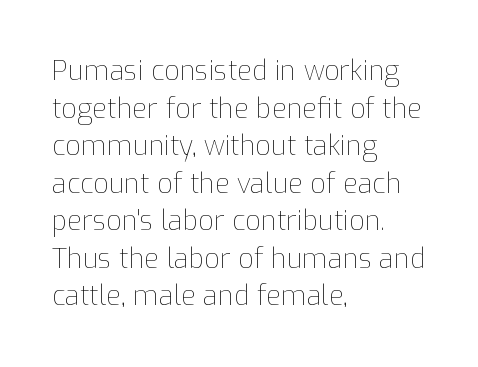
The image shows 27 px text type, upright; set left-aligned, normal line spacing (1.39x), normal letter spacing, not underlined.
